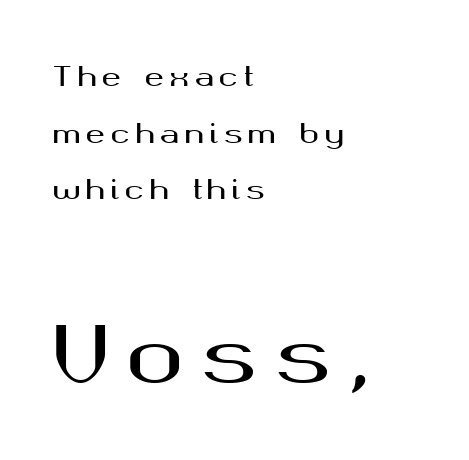
The image shows 78 px wide sans-serif type, upright; set left-aligned, loose line spacing (2.18x), unusually wide letter spacing (+0.2 em), not underlined; the second (bottom) block is 3.0x larger; medium stroke contrast and a medium x-height.
